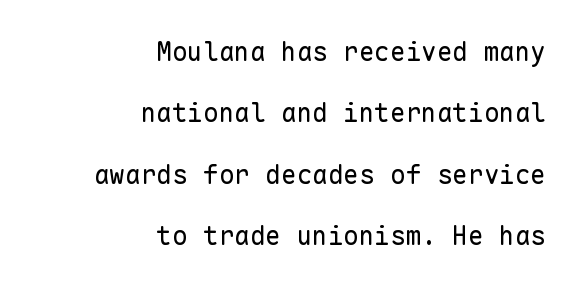
Q: Is the text bold? A: No.
Q: Is the text italic (slanted)? A: No, it is upright.
Q: Is the text underlined? A: No.
Q: How is the paragraph aligned? A: Right-aligned.
Q: Is the spacing between letters normal or unusually wide? A: Normal.
Q: Is the spacing between lines tight, normal or loose? A: Loose.
